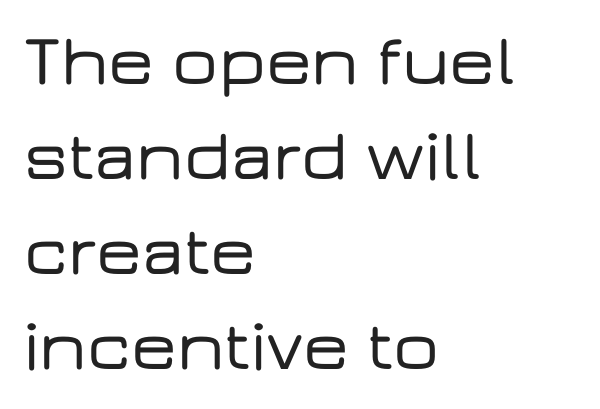
Q: Is the text italic (slanted)? A: No, it is upright.
Q: Is the typeface a serif or a sans-serif typeface? A: Sans-serif.
Q: Is the text underlined? A: No.
Q: How is the paragraph aligned? A: Left-aligned.
Q: Is the spacing between letters normal or unusually wide? A: Normal.
Q: Is the spacing between lines tight, normal or loose? A: Normal.
Q: Width (condensed, normal, or wide)? A: Wide.
Q: Stroke contrast? A: Low.
Q: x-height? A: Medium.
Q: Monospaced? A: No.
